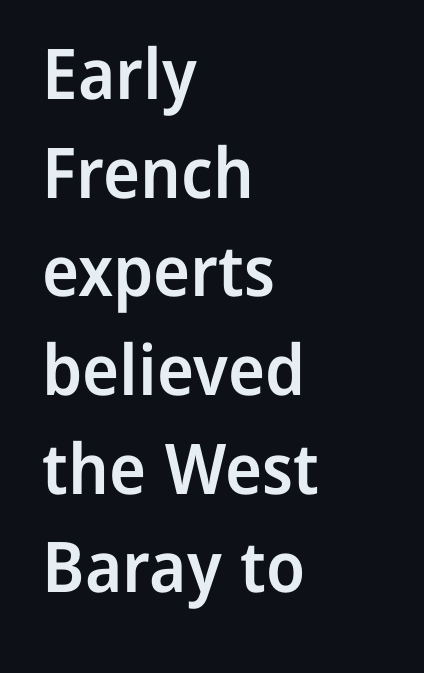
The image shows 70 px semibold sans-serif type, upright; set left-aligned, normal line spacing (1.41x), normal letter spacing, not underlined; low stroke contrast and a medium x-height.
